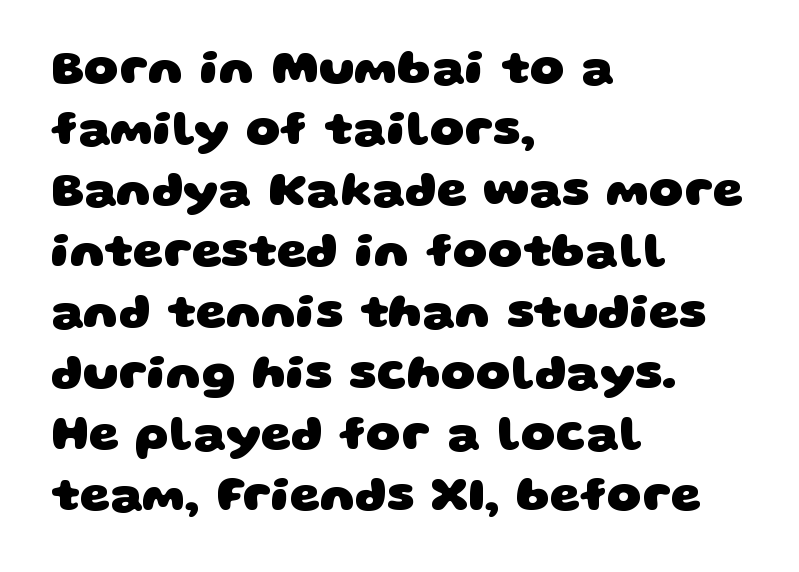
The image shows 48 px heavy, wide sans-serif type; set left-aligned, normal line spacing (1.27x), normal letter spacing, not underlined; low stroke contrast and a large x-height.
